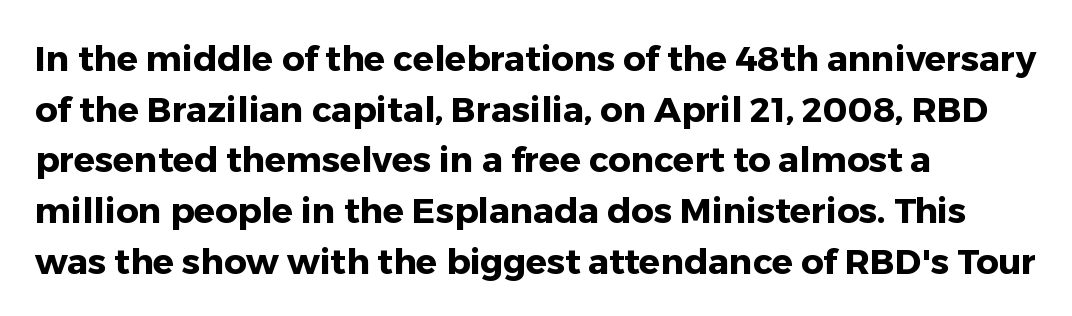
Q: Is the text bold? A: Yes.
Q: Is the text italic (slanted)? A: No, it is upright.
Q: Is the typeface a serif or a sans-serif typeface? A: Sans-serif.
Q: Is the text underlined? A: No.
Q: How is the paragraph aligned? A: Left-aligned.
Q: Is the spacing between letters normal or unusually wide? A: Normal.
Q: Is the spacing between lines tight, normal or loose? A: Normal.
Q: Width (condensed, normal, or wide)? A: Normal.
Q: Stroke contrast? A: Low.
Q: x-height? A: Medium.
Q: Monospaced? A: No.
